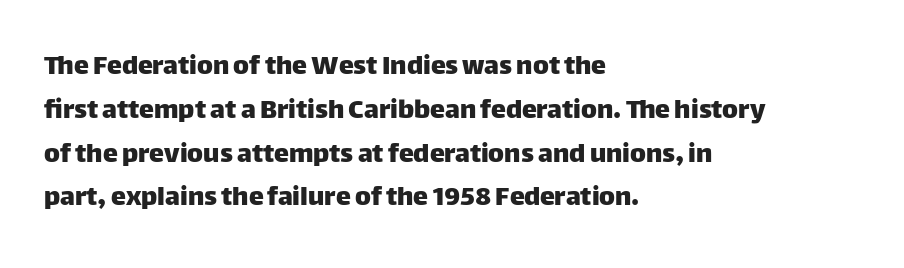
Q: Is the text italic (slanted)? A: No, it is upright.
Q: Is the typeface a serif or a sans-serif typeface? A: Sans-serif.
Q: Is the text underlined? A: No.
Q: How is the paragraph aligned? A: Left-aligned.
Q: Is the spacing between letters normal or unusually wide? A: Normal.
Q: Is the spacing between lines tight, normal or loose? A: Normal.
Q: Width (condensed, normal, or wide)? A: Normal.
Q: Stroke contrast? A: Low.
Q: x-height? A: Large.
Q: Monospaced? A: No.
